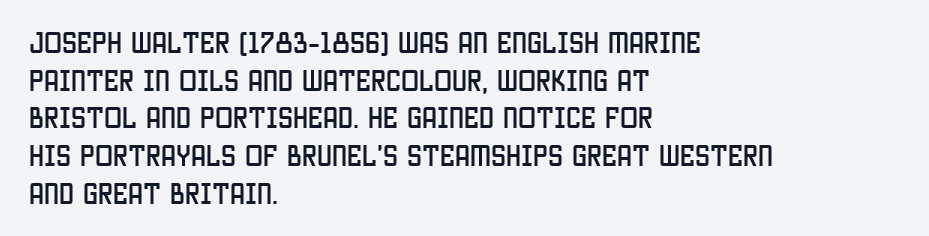
Q: Is the text italic (slanted)? A: No, it is upright.
Q: Is the text underlined? A: No.
Q: How is the paragraph aligned? A: Left-aligned.
Q: Is the spacing between letters normal or unusually wide? A: Normal.
Q: Is the spacing between lines tight, normal or loose? A: Normal.
